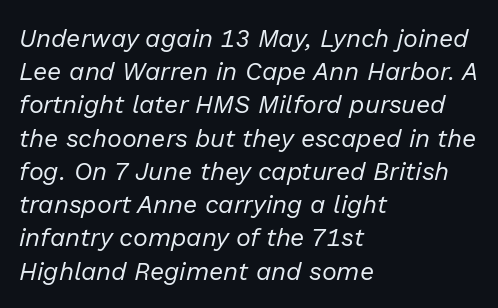
The space directly below the letters is spotless. Does the copy run flush right? No — it runs flush left. Successive baselines arrive at the customary interval. Honestly, the letter spacing is just normal — you wouldn't notice it.
